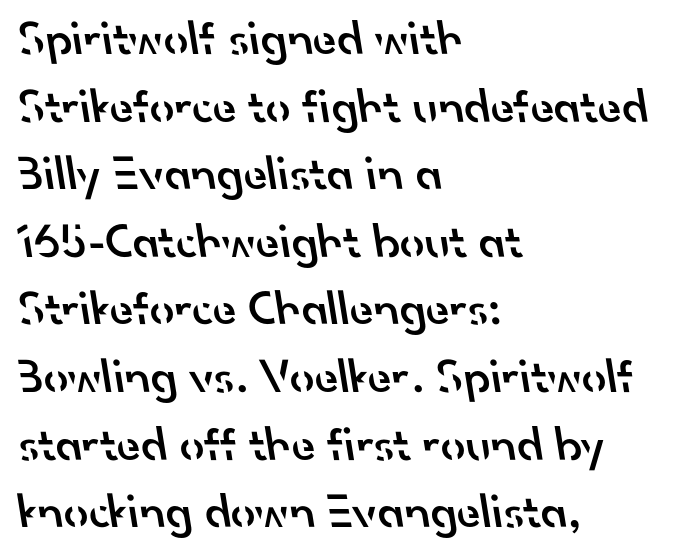
Q: Is the text bold? A: Semi-bold.
Q: Is the typeface a serif or a sans-serif typeface? A: Sans-serif.
Q: Is the text underlined? A: No.
Q: How is the paragraph aligned? A: Left-aligned.
Q: Is the spacing between letters normal or unusually wide? A: Normal.
Q: Is the spacing between lines tight, normal or loose? A: Normal.
Q: Width (condensed, normal, or wide)? A: Normal.
Q: Stroke contrast? A: Low.
Q: x-height? A: Small.
Q: Monospaced? A: No.
